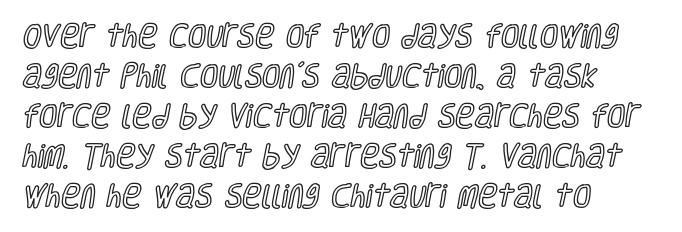
The image shows 26 px text type; set left-aligned, normal line spacing (1.54x), normal letter spacing, not underlined.
